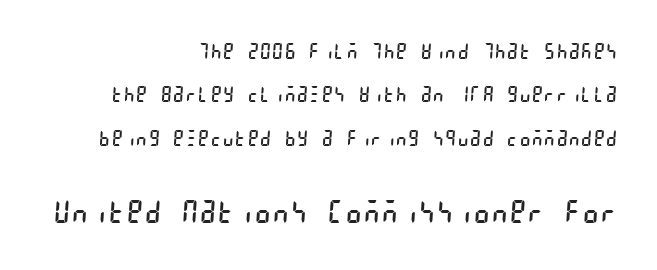
This sample trades compactness for vertical openness between lines. The characters display no serif detailing; their extremities are plain. The foot of each line stays bare and open. Think standard paragraph weight, or any step lighter than that. Typesetter's note — lower block bumped up in size, upper block left smaller.
